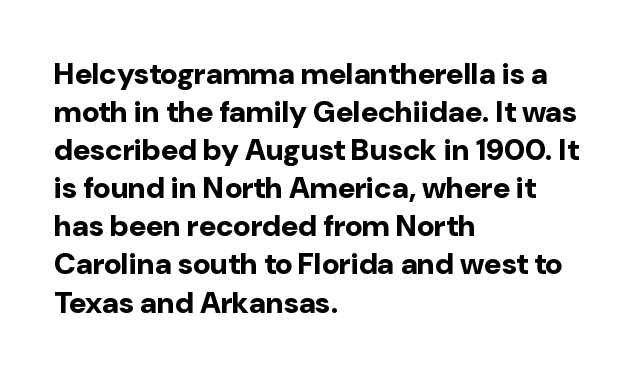
Q: Is the text bold? A: Yes.
Q: Is the text italic (slanted)? A: No, it is upright.
Q: Is the typeface a serif or a sans-serif typeface? A: Sans-serif.
Q: Is the text underlined? A: No.
Q: How is the paragraph aligned? A: Left-aligned.
Q: Is the spacing between letters normal or unusually wide? A: Normal.
Q: Is the spacing between lines tight, normal or loose? A: Normal.
Q: Width (condensed, normal, or wide)? A: Normal.
Q: Stroke contrast? A: Low.
Q: x-height? A: Medium.
Q: Monospaced? A: No.
